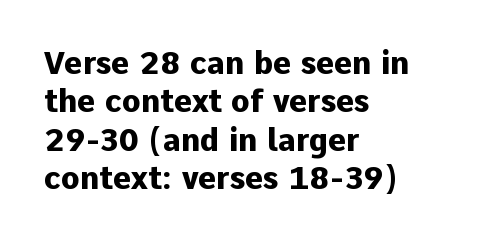
This sample is left-justified, so line endings fall wherever the words run out. Each row of text sits above clean, open space. Words appear dense and cohesive because spacing is normal. These words are printed bold, with thick strokes throughout. Italic: no, the glyphs are upright roman. To sum up the face: it is a sans, with no serifs.
